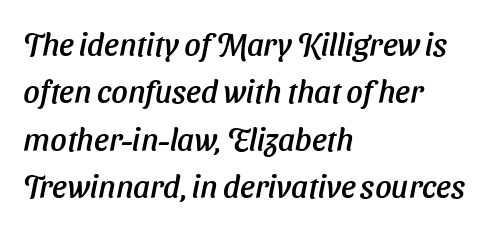
The image shows 32 px text type; set left-aligned, normal line spacing (1.48x), normal letter spacing, not underlined; low stroke contrast and a medium x-height.
